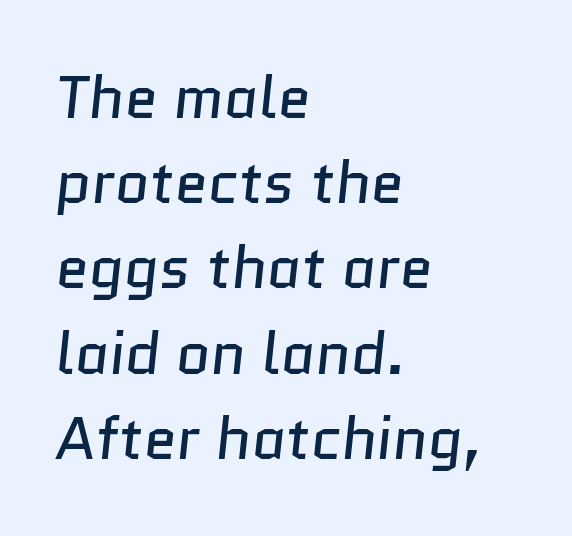
The image shows 60 px regular-weight sans-serif type; set left-aligned, normal line spacing (1.42x), normal letter spacing, not underlined; low stroke contrast and a medium x-height.
